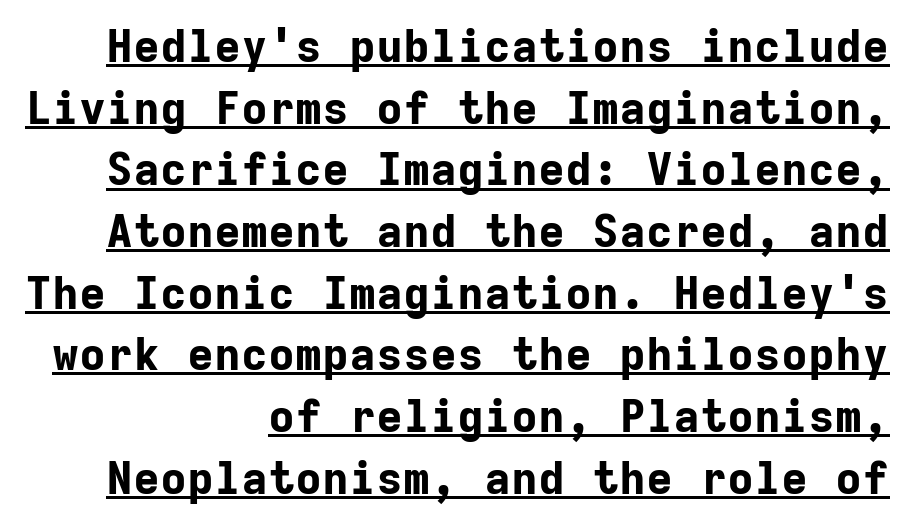
{"serif": "no", "italic": "no", "bold": "yes", "weight": "bold", "width": "normal", "stroke_contrast": "low", "x_height": "medium", "monospaced": "yes", "underline": "yes", "align": "right", "line_spacing": "normal", "line_spacing_ratio": 1.37, "letter_spacing": "normal", "letter_spacing_em": 0.0, "glyph_px": 45}
